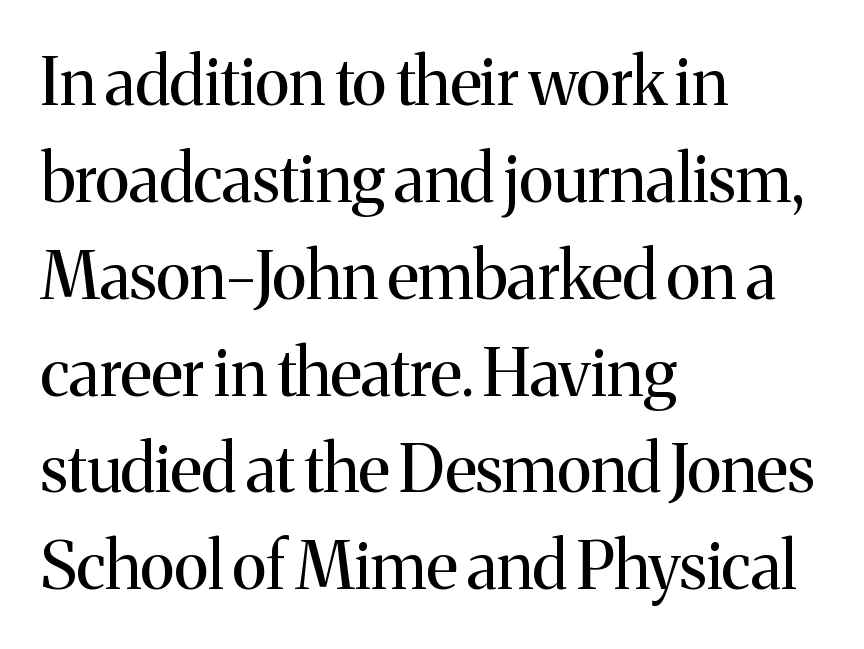
Q: Is the text bold? A: No.
Q: Is the text italic (slanted)? A: No, it is upright.
Q: Is the typeface a serif or a sans-serif typeface? A: Serif.
Q: Is the text underlined? A: No.
Q: How is the paragraph aligned? A: Left-aligned.
Q: Is the spacing between letters normal or unusually wide? A: Normal.
Q: Is the spacing between lines tight, normal or loose? A: Normal.
Q: Width (condensed, normal, or wide)? A: Normal.
Q: Stroke contrast? A: Medium.
Q: x-height? A: Medium.
Q: Monospaced? A: No.
